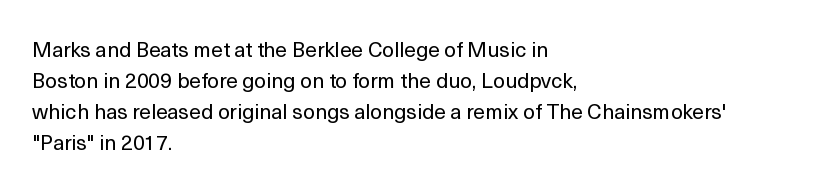
Q: Is the text bold? A: No.
Q: Is the text italic (slanted)? A: No, it is upright.
Q: Is the text underlined? A: No.
Q: How is the paragraph aligned? A: Left-aligned.
Q: Is the spacing between letters normal or unusually wide? A: Normal.
Q: Is the spacing between lines tight, normal or loose? A: Normal.
